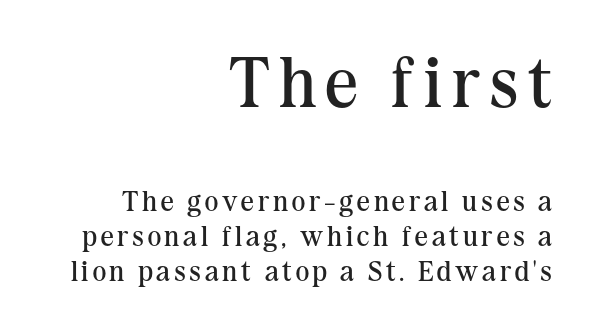
Q: Is the text bold? A: No.
Q: Is the text italic (slanted)? A: No, it is upright.
Q: Is the typeface a serif or a sans-serif typeface? A: Serif.
Q: Is the text underlined? A: No.
Q: How is the paragraph aligned? A: Right-aligned.
Q: Which block of text is set in a larger size, the first (top) or the second (bottom)? A: The first (top) one.
Q: Width (condensed, normal, or wide)? A: Normal.
Q: Stroke contrast? A: Medium.
Q: x-height? A: Medium.
Q: Monospaced? A: No.
